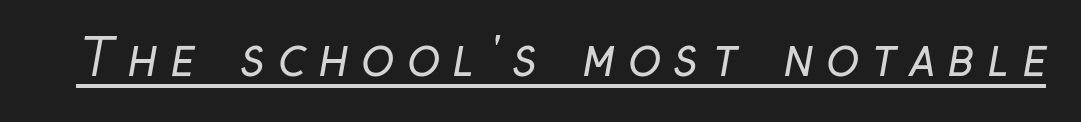
Q: Is the text bold? A: No.
Q: Is the typeface a serif or a sans-serif typeface? A: Sans-serif.
Q: Is the text underlined? A: Yes.
Q: Is the spacing between letters normal or unusually wide? A: Unusually wide.
Q: Width (condensed, normal, or wide)? A: Condensed.
Q: Stroke contrast? A: Low.
Q: x-height? A: Medium.
Q: Monospaced? A: No.
